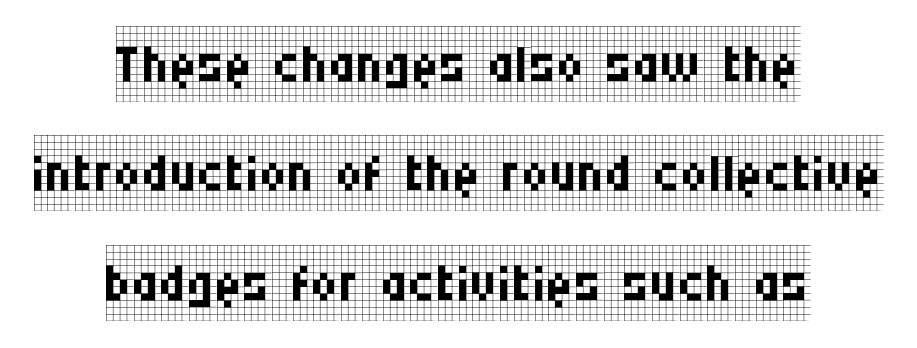
This rendering uses center alignment, leaving both contours irregular but symmetric. The passage shown is typed in a proportional face where columns would drift. Caption: standard tracking, unaltered. Beneath every word, the page is bare. Font category for this specimen: serif.
